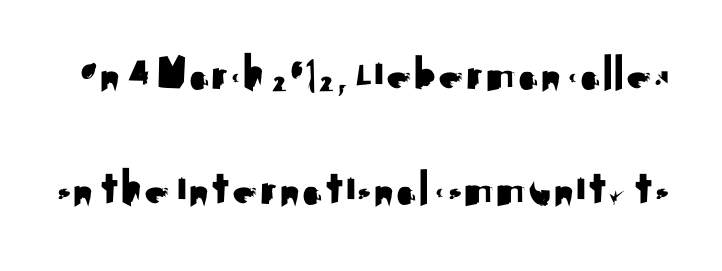
Descenders hang freely into open space. Nope, no serifs anywhere on these letters. Vertical spacing — loose. Caption: standard tracking, unaltered. Nope, not italic — everything's standing straight. Note the varied advance widths — an 'i' is clearly narrower than an 'm'.
